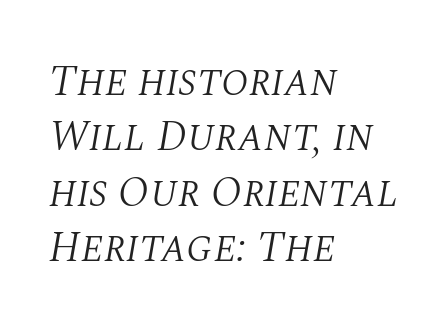
Q: Is the text bold? A: No.
Q: Is the text italic (slanted)? A: Yes, it leans right by about 10 degrees.
Q: Is the typeface a serif or a sans-serif typeface? A: Serif.
Q: Is the text underlined? A: No.
Q: How is the paragraph aligned? A: Left-aligned.
Q: Is the spacing between letters normal or unusually wide? A: Normal.
Q: Is the spacing between lines tight, normal or loose? A: Normal.
Q: Width (condensed, normal, or wide)? A: Normal.
Q: Stroke contrast? A: Medium.
Q: x-height? A: Large.
Q: Monospaced? A: No.
